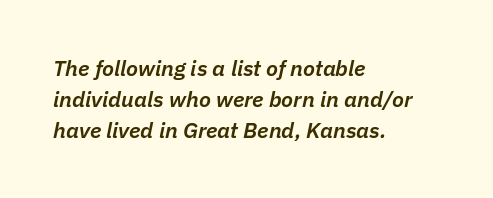
The image shows 22 px text type, italic (leaning right); set left-aligned, normal line spacing (1.4x), normal letter spacing, not underlined.
